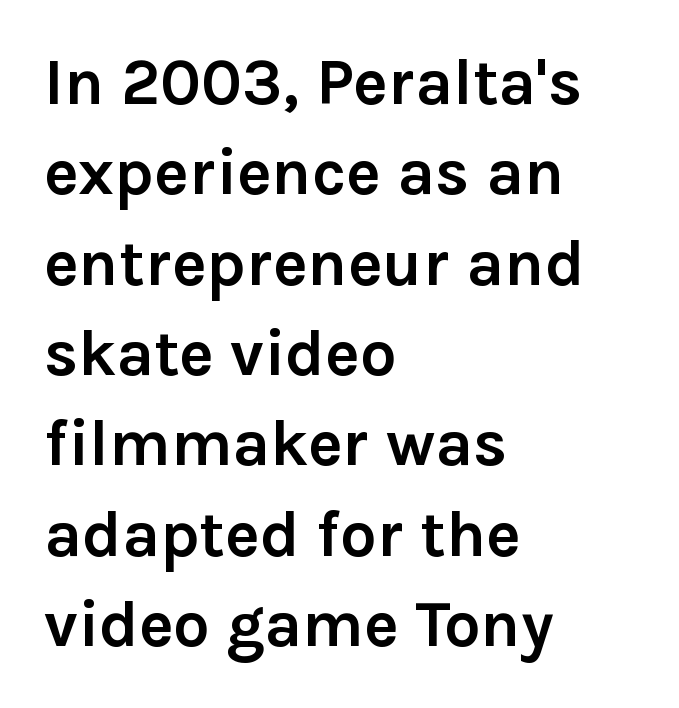
Plenty of ink on the page — the face is bold. All the whitespace from short lines collects on the right. Nothing sits at the stroke ends, so this counts as sans-serif. The face used here is proportionally spaced, like ordinary book or web type.
